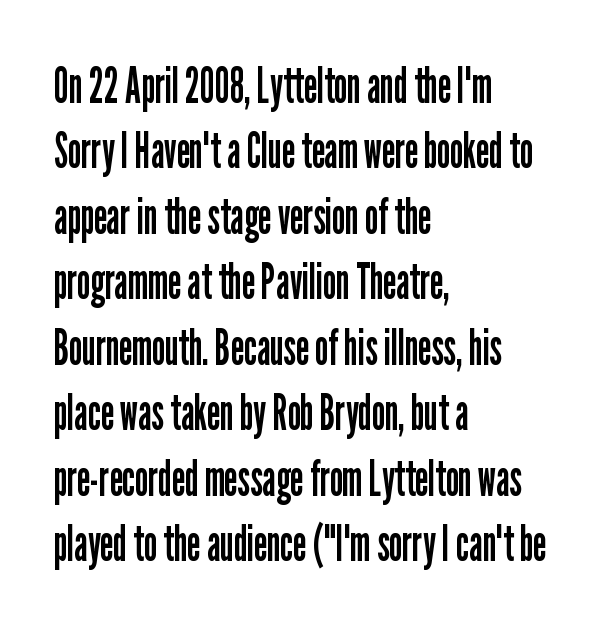
{"serif": "no", "italic": "no", "bold": "no", "weight": "regular", "width": "condensed", "stroke_contrast": "low", "x_height": "medium", "monospaced": "no", "underline": "no", "align": "left", "line_spacing": "normal", "line_spacing_ratio": 1.31, "letter_spacing": "normal", "letter_spacing_em": 0.0, "glyph_px": 50}
